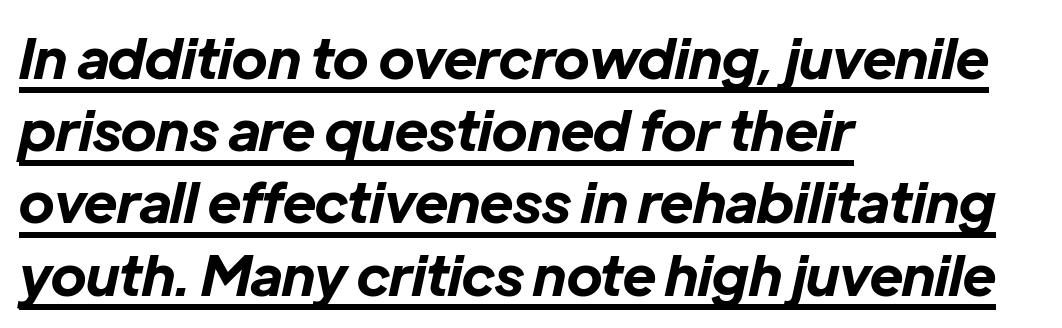
Q: Is the text bold? A: Yes.
Q: Is the text italic (slanted)? A: Yes, it leans right by about 12 degrees.
Q: Is the text underlined? A: Yes.
Q: How is the paragraph aligned? A: Left-aligned.
Q: Is the spacing between letters normal or unusually wide? A: Normal.
Q: Is the spacing between lines tight, normal or loose? A: Normal.
Q: Width (condensed, normal, or wide)? A: Normal.
Q: Stroke contrast? A: Low.
Q: x-height? A: Medium.
Q: Monospaced? A: No.
